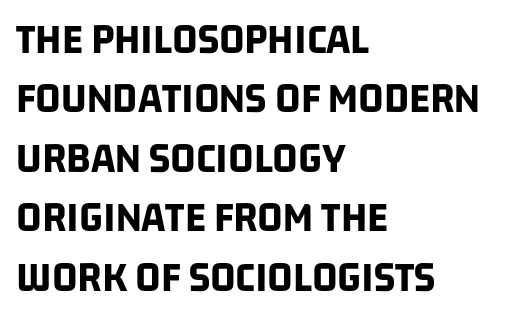
Q: Is the text bold? A: Yes.
Q: Is the typeface a serif or a sans-serif typeface? A: Sans-serif.
Q: Is the text underlined? A: No.
Q: How is the paragraph aligned? A: Left-aligned.
Q: Is the spacing between letters normal or unusually wide? A: Normal.
Q: Is the spacing between lines tight, normal or loose? A: Normal.
Q: Width (condensed, normal, or wide)? A: Condensed.
Q: Stroke contrast? A: Low.
Q: x-height? A: Large.
Q: Monospaced? A: No.
